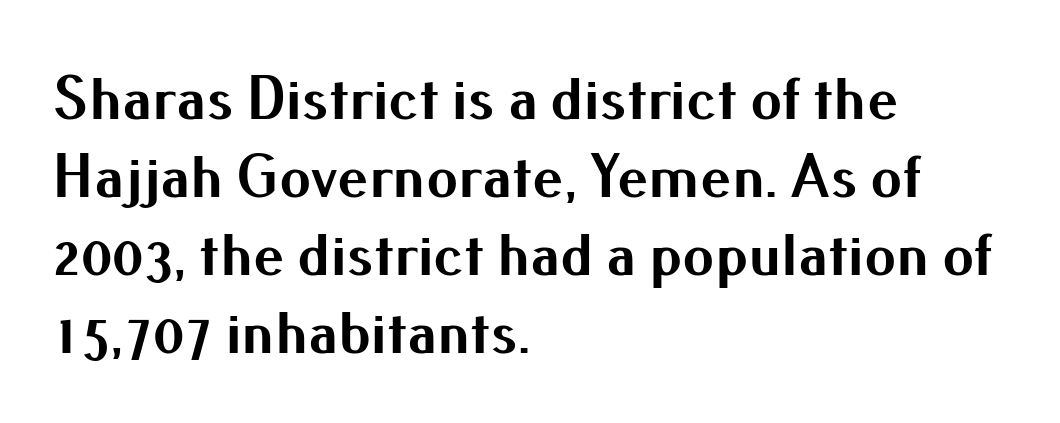
The image shows 63 px bold sans-serif type, upright; set left-aligned, line spacing 1.24x, normal letter spacing, not underlined; medium stroke contrast and a small x-height.
